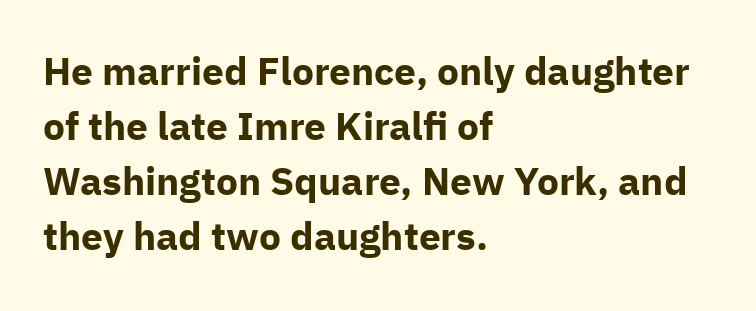
Q: Is the text bold? A: Yes.
Q: Is the text italic (slanted)? A: No, it is upright.
Q: Is the typeface a serif or a sans-serif typeface? A: Sans-serif.
Q: Is the text underlined? A: No.
Q: How is the paragraph aligned? A: Left-aligned.
Q: Is the spacing between letters normal or unusually wide? A: Normal.
Q: Is the spacing between lines tight, normal or loose? A: Normal.
Q: Width (condensed, normal, or wide)? A: Normal.
Q: Stroke contrast? A: Low.
Q: x-height? A: Medium.
Q: Monospaced? A: No.
